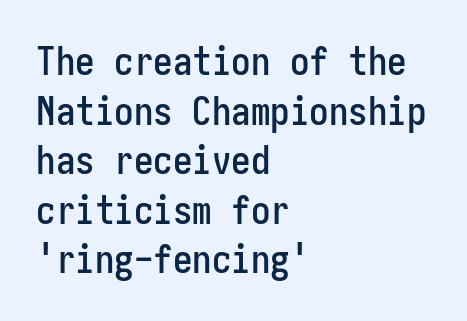
The image shows 39 px condensed sans-serif type, upright; set left-aligned, normal line spacing (1.27x), normal letter spacing, not underlined; low stroke contrast and a medium x-height.
